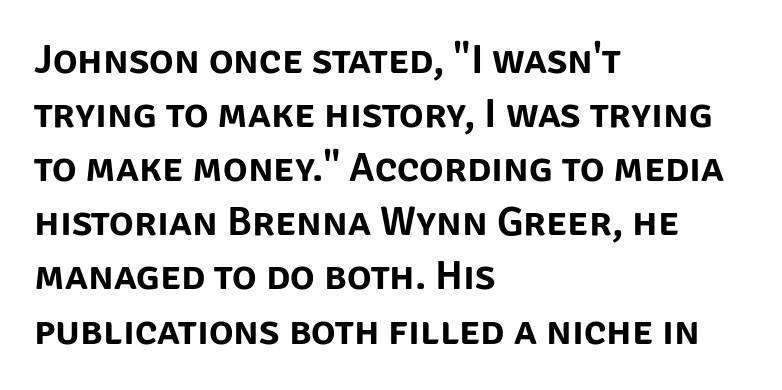
Q: Is the text italic (slanted)? A: No, it is upright.
Q: Is the typeface a serif or a sans-serif typeface? A: Sans-serif.
Q: Is the text underlined? A: No.
Q: How is the paragraph aligned? A: Left-aligned.
Q: Is the spacing between letters normal or unusually wide? A: Normal.
Q: Is the spacing between lines tight, normal or loose? A: Normal.
Q: Width (condensed, normal, or wide)? A: Normal.
Q: Stroke contrast? A: Low.
Q: x-height? A: Large.
Q: Monospaced? A: No.
